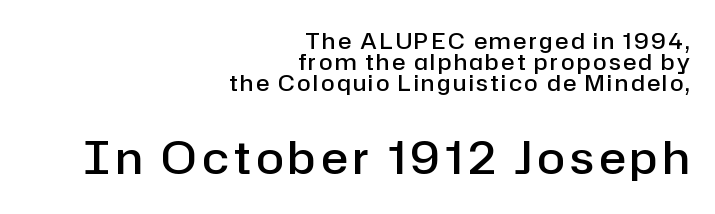
The image shows 45 px semibold sans-serif type, upright; set right-aligned, tight line spacing (0.95x), not underlined; the second (bottom) block is 2.05x larger; low stroke contrast and a medium x-height.
